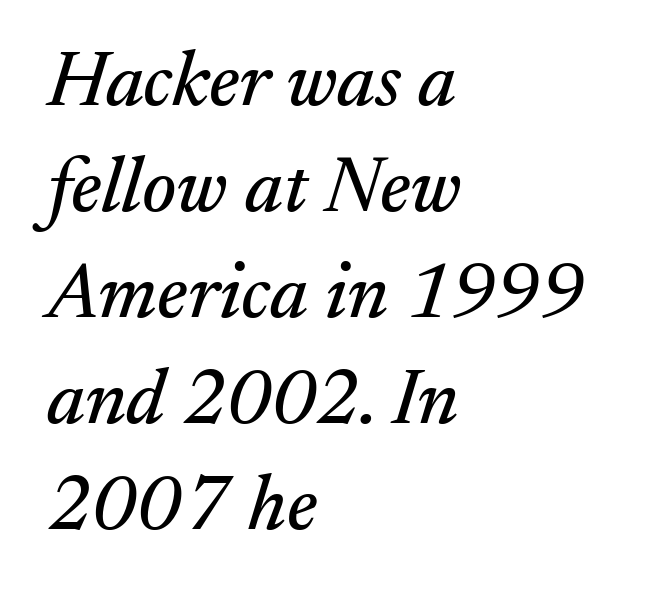
Q: Is the text italic (slanted)? A: Yes, it leans right by about 17 degrees.
Q: Is the typeface a serif or a sans-serif typeface? A: Serif.
Q: Is the text underlined? A: No.
Q: How is the paragraph aligned? A: Left-aligned.
Q: Is the spacing between letters normal or unusually wide? A: Normal.
Q: Is the spacing between lines tight, normal or loose? A: Normal.
Q: Width (condensed, normal, or wide)? A: Normal.
Q: Stroke contrast? A: Medium.
Q: x-height? A: Small.
Q: Monospaced? A: No.
